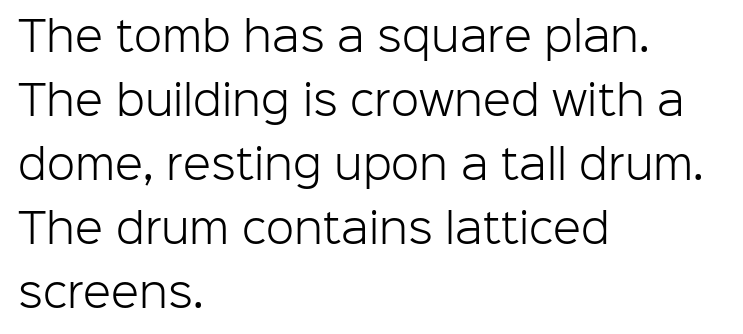
The image shows 41 px light sans-serif type, upright; set left-aligned, normal line spacing (1.56x), normal letter spacing, not underlined; low stroke contrast and a medium x-height.
